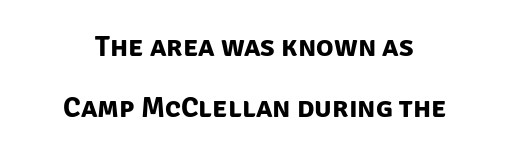
Q: Is the text bold? A: Yes.
Q: Is the typeface a serif or a sans-serif typeface? A: Sans-serif.
Q: Is the text underlined? A: No.
Q: How is the paragraph aligned? A: Centered.
Q: Is the spacing between letters normal or unusually wide? A: Normal.
Q: Is the spacing between lines tight, normal or loose? A: Loose.
Q: Width (condensed, normal, or wide)? A: Normal.
Q: Stroke contrast? A: Low.
Q: x-height? A: Large.
Q: Monospaced? A: No.
